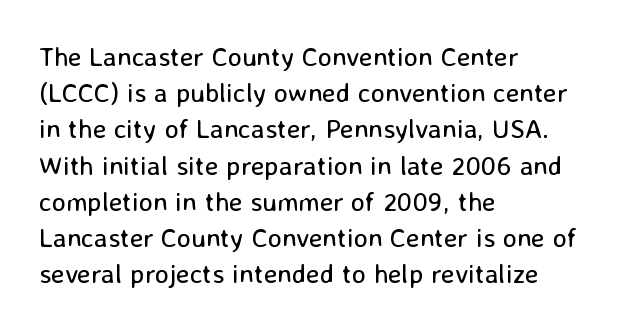
{"italic": "no", "bold": "no", "underline": "no", "align": "left", "line_spacing": "normal", "line_spacing_ratio": 1.34, "letter_spacing": "normal", "letter_spacing_em": 0.0, "glyph_px": 27}
